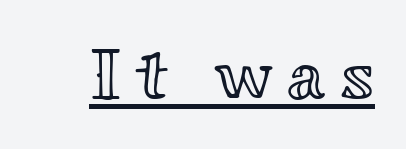
Students, note that the glyphs here are deliberately spaced far apart. Style check: upright. The rendering uses natural spacing where letterforms have individual widths. Beneath each row of characters lies a ruled line.
